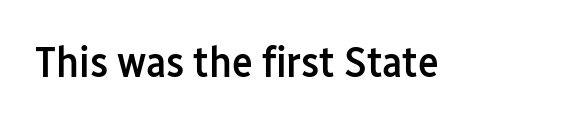
Q: Is the text bold? A: Semi-bold.
Q: Is the text italic (slanted)? A: No, it is upright.
Q: Is the typeface a serif or a sans-serif typeface? A: Sans-serif.
Q: Is the text underlined? A: No.
Q: Is the spacing between letters normal or unusually wide? A: Normal.
Q: Width (condensed, normal, or wide)? A: Condensed.
Q: Stroke contrast? A: Low.
Q: x-height? A: Medium.
Q: Monospaced? A: No.
